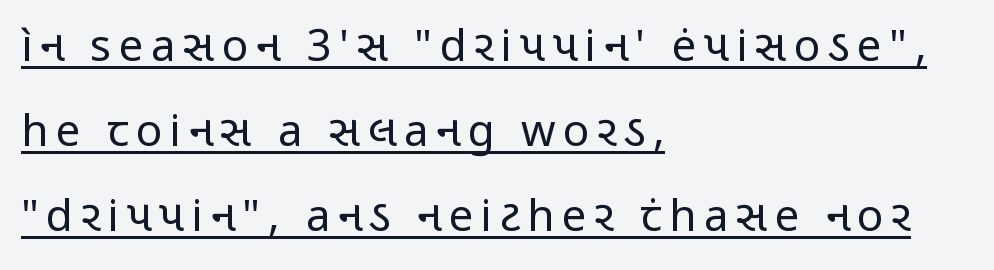
Horizontal alignment here is leftward, the default for most running prose. No feet cap the strokes, marking this as sans-serif type. The string is rendered with underlining switched on. Does the leading feel generous? Absolutely, it's lavish. The specimen reads as upright at a glance.
